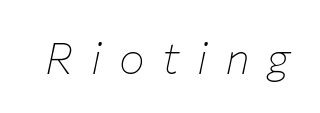
The image shows 43 px thin type, italic (leaning right); set unusually wide letter spacing (+0.41 em), not underlined; low stroke contrast and a medium x-height.
